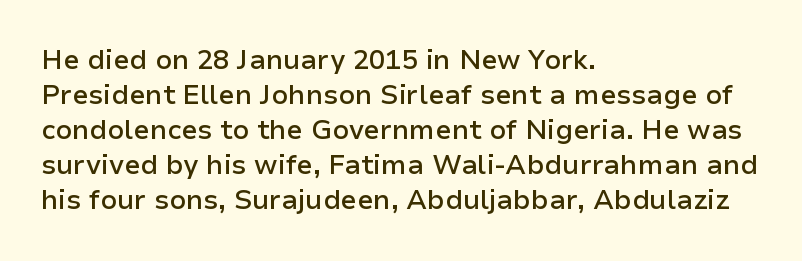
Q: Is the text bold? A: Semi-bold.
Q: Is the text italic (slanted)? A: No, it is upright.
Q: Is the text underlined? A: No.
Q: How is the paragraph aligned? A: Left-aligned.
Q: Is the spacing between letters normal or unusually wide? A: Normal.
Q: Is the spacing between lines tight, normal or loose? A: Normal.
